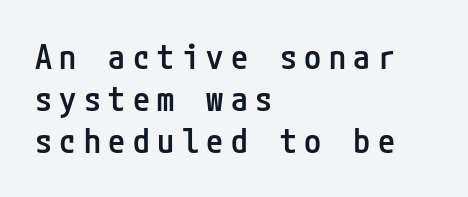
{"serif": "no", "italic": "no", "bold": "semi", "weight": "semibold", "width": "condensed", "stroke_contrast": "low", "x_height": "medium", "underline": "no", "align": "left", "line_spacing_ratio": 1.24, "letter_spacing": "wide", "letter_spacing_em": 0.22, "glyph_px": 34}
